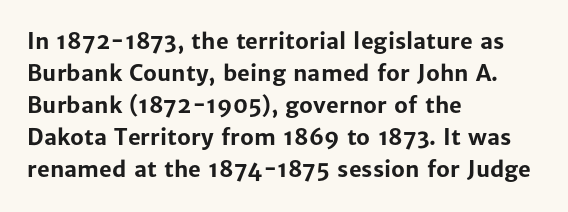
{"italic": "no", "bold": "yes", "underline": "no", "align": "left", "line_spacing": "normal", "line_spacing_ratio": 1.46, "letter_spacing": "normal", "letter_spacing_em": 0.0, "glyph_px": 22}
